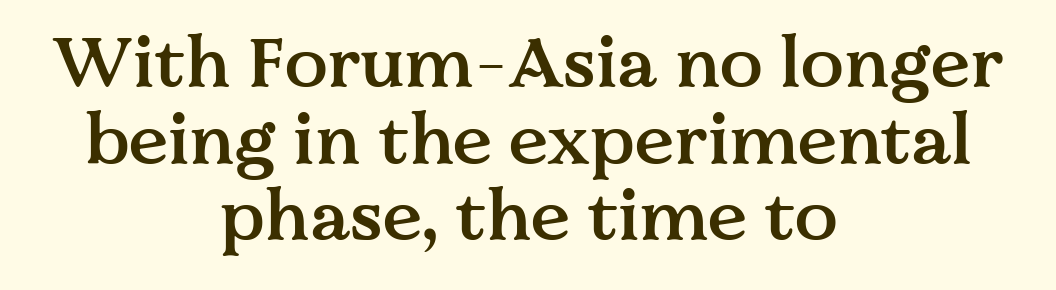
The image shows 71 px semibold serif type, upright; set centered, tight line spacing (1.08x), normal letter spacing, not underlined; medium stroke contrast and a medium x-height.
